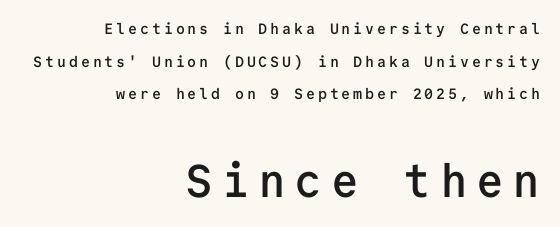
{"serif": "no", "italic": "no", "bold": "semi", "weight": "semibold", "width": "normal", "stroke_contrast": "low", "x_height": "medium", "monospaced": "yes", "underline": "no", "align": "right", "line_spacing": "loose", "line_spacing_ratio": 2.18, "larger_block": "second", "size_ratio": 3.07, "glyph_px": 46}
